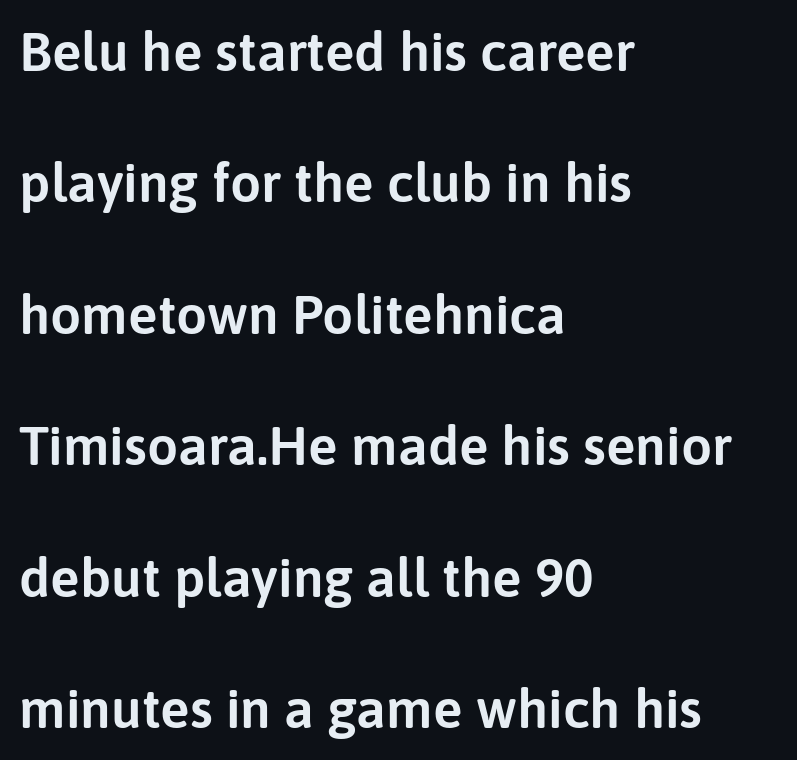
{"serif": "no", "italic": "no", "width": "normal", "stroke_contrast": "low", "x_height": "medium", "monospaced": "no", "underline": "no", "align": "left", "line_spacing": "loose", "line_spacing_ratio": 2.39, "letter_spacing": "normal", "letter_spacing_em": 0.0, "glyph_px": 55}
